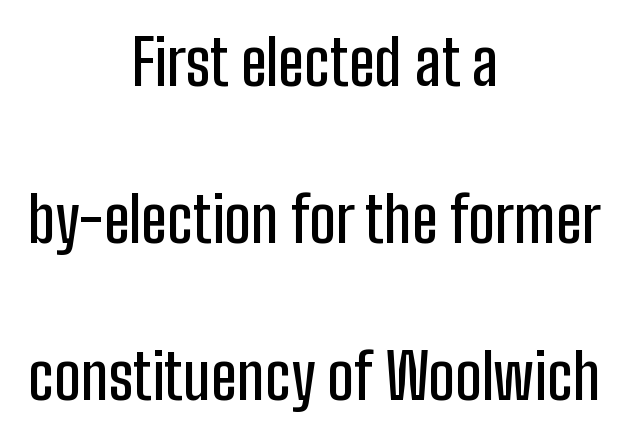
The image shows 63 px condensed sans-serif type, upright; set centered, loose line spacing (2.49x), normal letter spacing, not underlined; low stroke contrast and a medium x-height.
